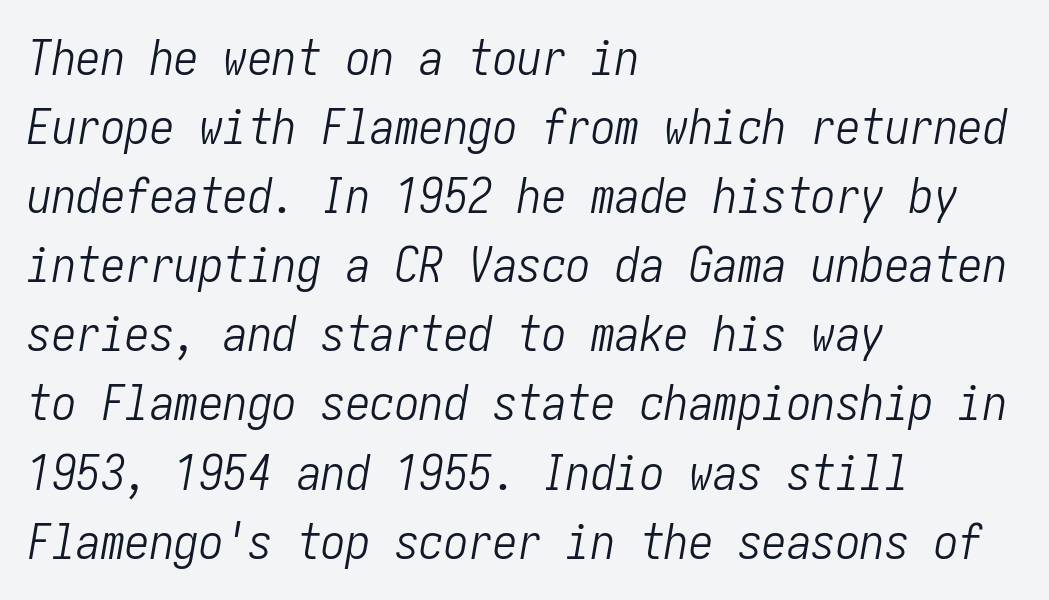
One-word summary of the alignment: left. There is no visible air inserted between adjacent glyphs. The string is rendered with underlining switched off. Compared with ordinary roman type, these characters are visibly tilted. How would I describe the line gaps? Plain and ordinary.
